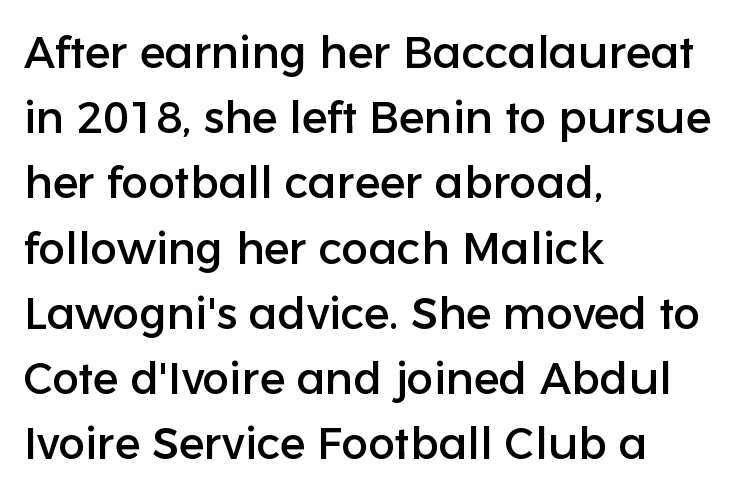
{"serif": "no", "italic": "no", "width": "normal", "stroke_contrast": "low", "x_height": "medium", "monospaced": "no", "underline": "no", "align": "left", "line_spacing": "normal", "line_spacing_ratio": 1.45, "letter_spacing": "normal", "letter_spacing_em": 0.0, "glyph_px": 45}
